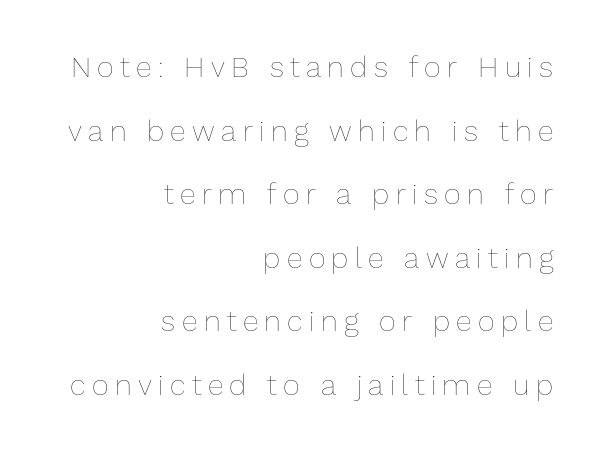
The image shows 29 px thin type, upright; set right-aligned, loose line spacing (2.19x), unusually wide letter spacing (+0.22 em), not underlined; low stroke contrast and a medium x-height.
